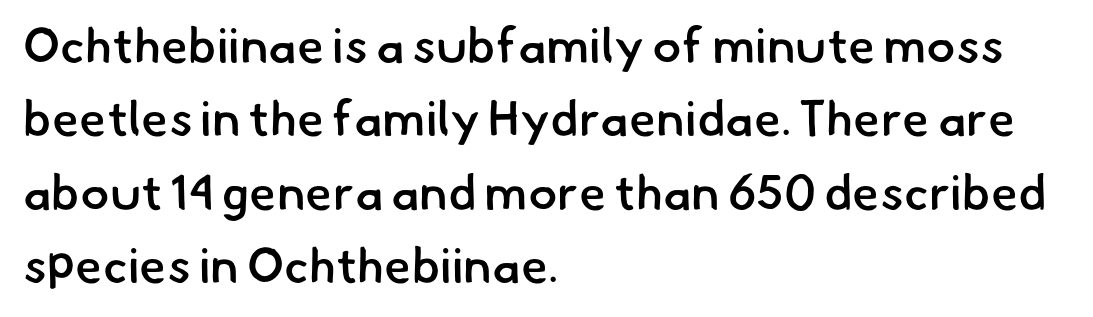
{"serif": "no", "bold": "semi", "weight": "semibold", "width": "normal", "stroke_contrast": "low", "x_height": "small", "monospaced": "no", "underline": "no", "align": "left", "line_spacing": "normal", "line_spacing_ratio": 1.5, "letter_spacing": "normal", "letter_spacing_em": 0.0, "glyph_px": 49}
